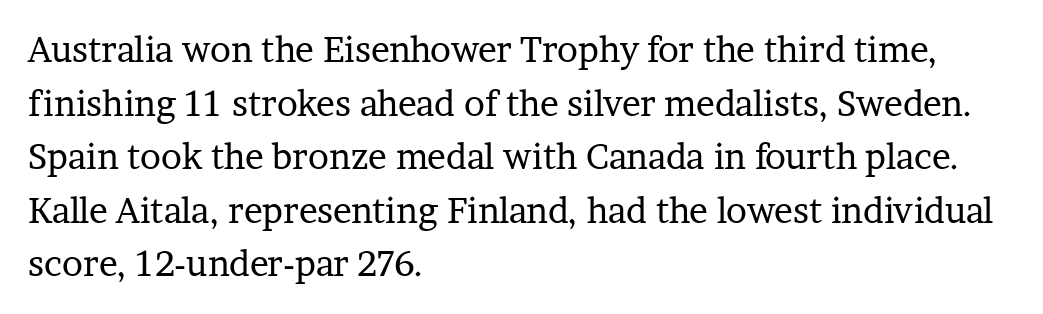
Q: Is the text bold? A: No.
Q: Is the text italic (slanted)? A: No, it is upright.
Q: Is the typeface a serif or a sans-serif typeface? A: Serif.
Q: Is the text underlined? A: No.
Q: How is the paragraph aligned? A: Left-aligned.
Q: Is the spacing between letters normal or unusually wide? A: Normal.
Q: Is the spacing between lines tight, normal or loose? A: Normal.
Q: Width (condensed, normal, or wide)? A: Normal.
Q: Stroke contrast? A: Low.
Q: x-height? A: Medium.
Q: Monospaced? A: No.
